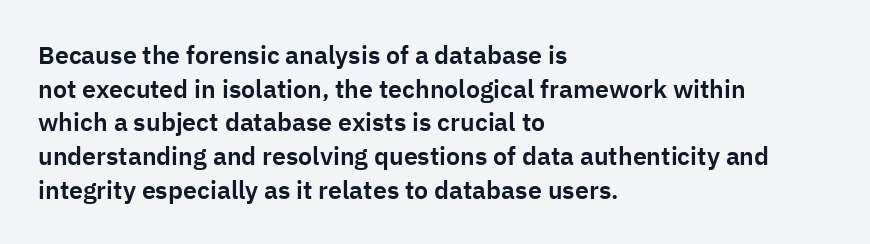
Caption: multi-line text, flush left, ragged right. The font's upright variant was chosen for this text. What stands out about the letter spacing? Nothing — it is the standard amount. Has an underline been added? It has not. This block has exactly the height ordinary leading produces.
